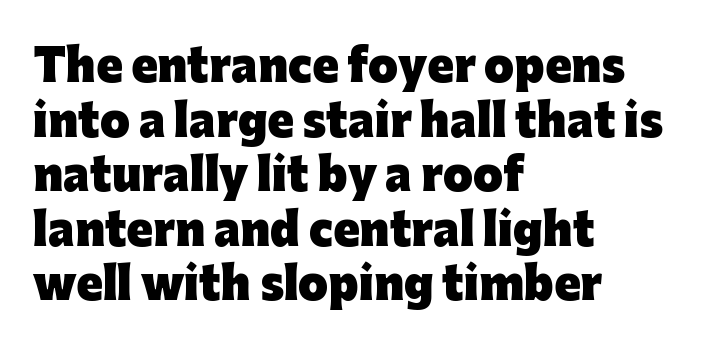
{"serif": "no", "italic": "no", "bold": "yes", "weight": "heavy", "width": "normal", "stroke_contrast": "low", "x_height": "medium", "monospaced": "no", "underline": "no", "align": "left", "line_spacing": "normal", "line_spacing_ratio": 1.27, "letter_spacing": "normal", "letter_spacing_em": 0.0, "glyph_px": 43}
